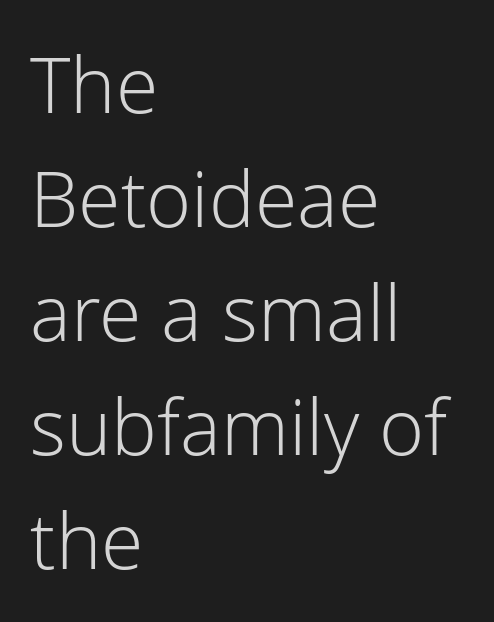
{"serif": "no", "italic": "no", "bold": "no", "weight": "light", "width": "normal", "stroke_contrast": "low", "x_height": "medium", "monospaced": "no", "underline": "no", "align": "left", "line_spacing": "normal", "line_spacing_ratio": 1.48, "letter_spacing": "normal", "letter_spacing_em": 0.0, "glyph_px": 77}
